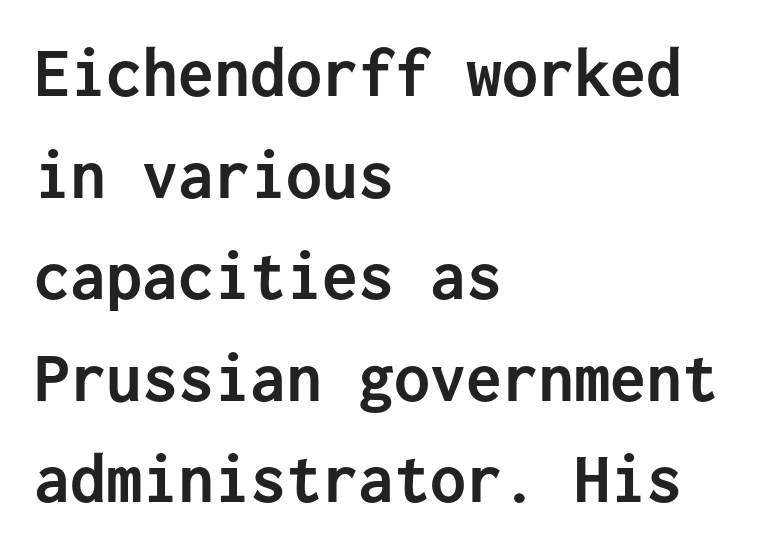
In terms of weight, the rendering is a true, heavy bold. This sample uses plain, unmodified letter spacing. Each line starts at the same left margin while the right side varies. The letters stand upright; this is a roman face.
